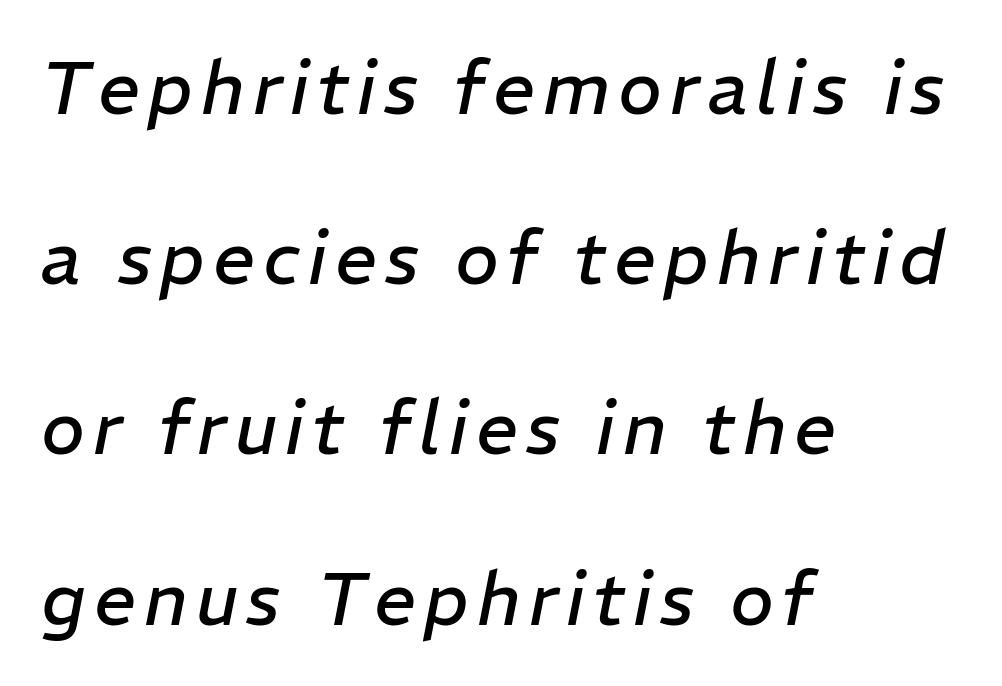
Q: Is the text bold? A: No.
Q: Is the text italic (slanted)? A: Yes, it leans right by about 11 degrees.
Q: Is the text underlined? A: No.
Q: How is the paragraph aligned? A: Left-aligned.
Q: Is the spacing between lines tight, normal or loose? A: Loose.
Q: Width (condensed, normal, or wide)? A: Normal.
Q: Stroke contrast? A: Low.
Q: x-height? A: Medium.
Q: Monospaced? A: No.
